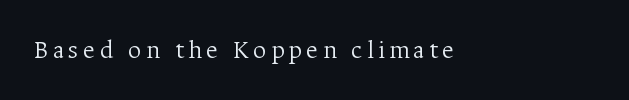
{"italic": "no", "bold": "no", "underline": "no", "align": "left", "glyph_px": 26}
